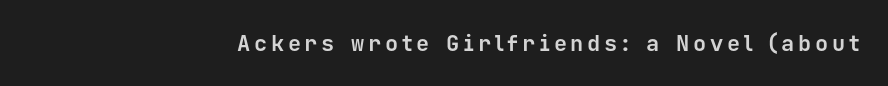
{"italic": "no", "bold": "yes", "underline": "no", "align": "right", "glyph_px": 22}
